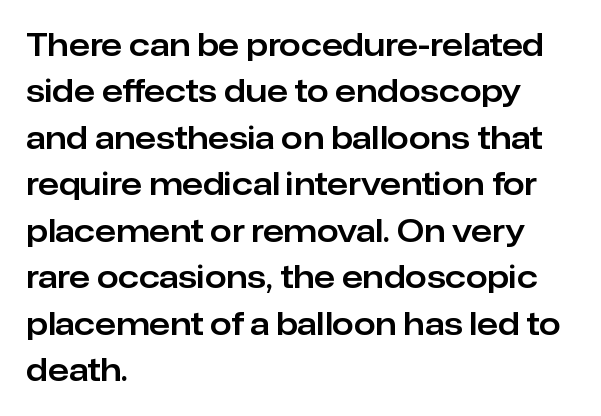
The image shows 31 px sans-serif type, upright; set left-aligned, normal line spacing (1.5x), normal letter spacing, not underlined; low stroke contrast and a medium x-height.
